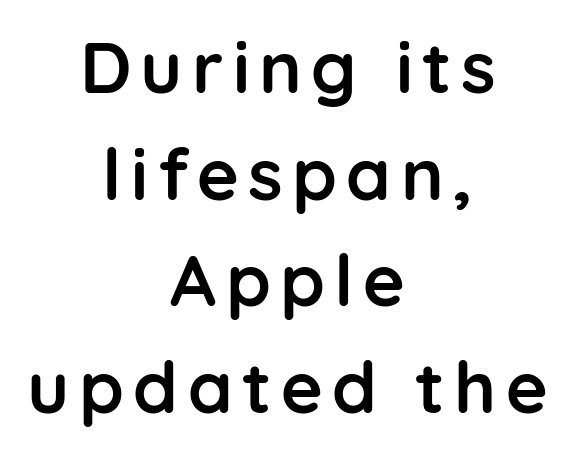
{"serif": "no", "italic": "no", "bold": "yes", "weight": "semibold", "width": "normal", "stroke_contrast": "low", "x_height": "medium", "monospaced": "no", "underline": "no", "align": "center", "line_spacing": "normal", "line_spacing_ratio": 1.48, "glyph_px": 72}
